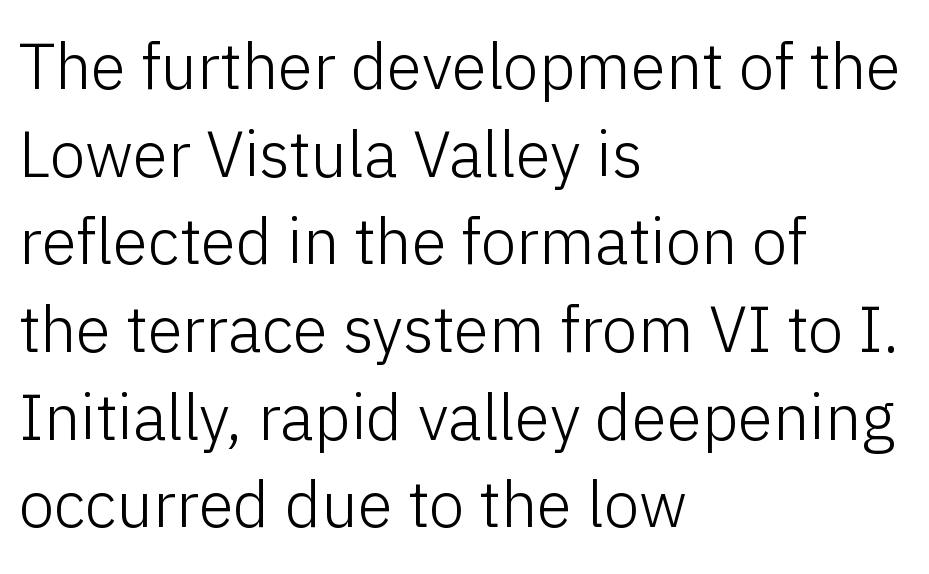
{"serif": "no", "italic": "no", "bold": "no", "weight": "light", "width": "normal", "stroke_contrast": "low", "x_height": "medium", "monospaced": "no", "underline": "no", "align": "left", "line_spacing": "normal", "line_spacing_ratio": 1.37, "letter_spacing": "normal", "letter_spacing_em": 0.0, "glyph_px": 64}
